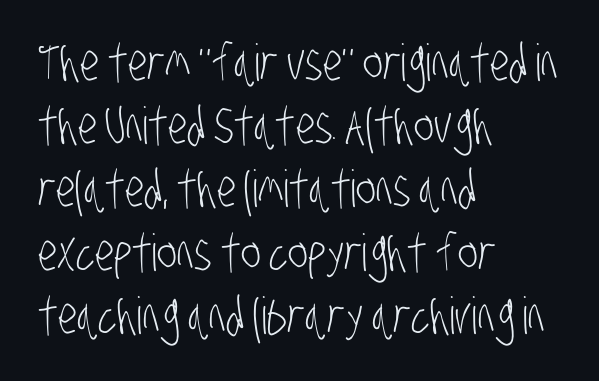
Glance below the letters and you will spot only blank space. Short note: letters normally spaced. Stems here are at most as thick as an everyday book face. Font category for this specimen: sans-serif.
